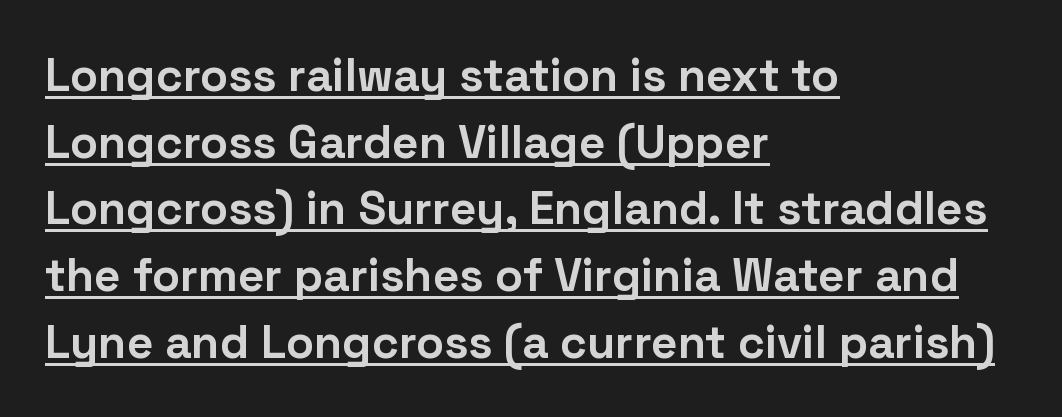
The image shows 46 px bold sans-serif type, upright; set left-aligned, normal line spacing (1.45x), normal letter spacing, underlined; low stroke contrast and a medium x-height.
